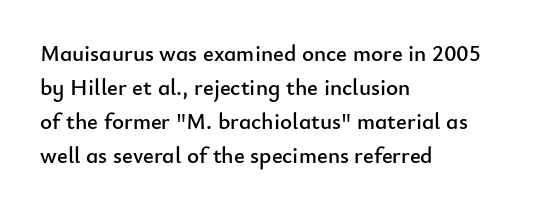
Q: Is the text italic (slanted)? A: No, it is upright.
Q: Is the text underlined? A: No.
Q: How is the paragraph aligned? A: Left-aligned.
Q: Is the spacing between letters normal or unusually wide? A: Normal.
Q: Is the spacing between lines tight, normal or loose? A: Normal.
